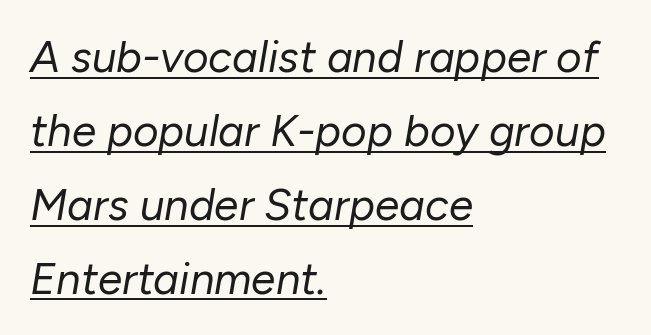
Q: Is the text bold? A: No.
Q: Is the text italic (slanted)? A: Yes, it leans right by about 10 degrees.
Q: Is the text underlined? A: Yes.
Q: How is the paragraph aligned? A: Left-aligned.
Q: Is the spacing between letters normal or unusually wide? A: Normal.
Q: Is the spacing between lines tight, normal or loose? A: Normal.
Q: Width (condensed, normal, or wide)? A: Normal.
Q: Stroke contrast? A: Low.
Q: x-height? A: Medium.
Q: Monospaced? A: No.
